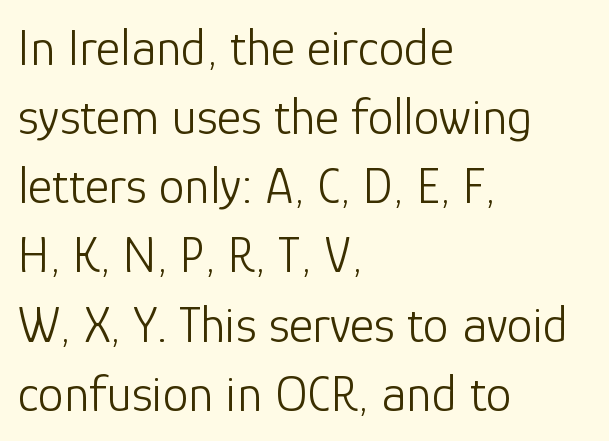
The image shows 52 px light sans-serif type, upright; set left-aligned, normal line spacing (1.33x), normal letter spacing, not underlined; low stroke contrast and a medium x-height.
